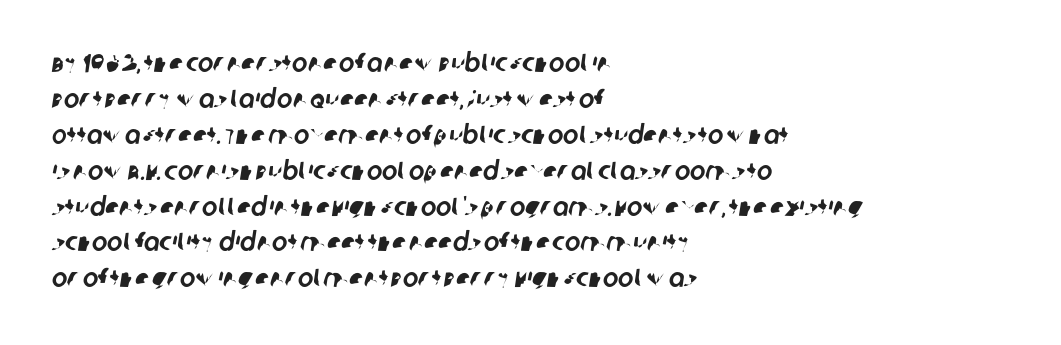
The image shows 26 px text type; set left-aligned, normal line spacing (1.38x), normal letter spacing, not underlined.
